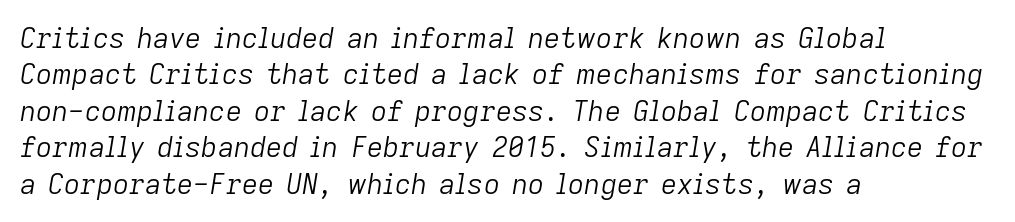
Anything drawn beneath the words? Only blank space. Caption: face not bold, strokes unweighted. The axis of the letterforms is tilted away from vertical. Horizontally, the lines are justified to the leading edge only. This sample has the flowing, uneven cadence of proportional lettering. You could call the tracking neutral — neither tight nor loose.
